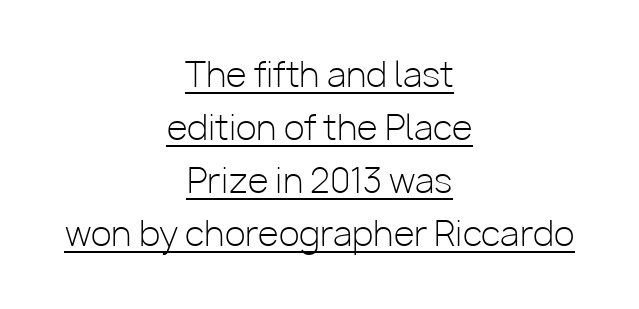
Q: Is the text bold? A: No.
Q: Is the text italic (slanted)? A: No, it is upright.
Q: Is the typeface a serif or a sans-serif typeface? A: Sans-serif.
Q: Is the text underlined? A: Yes.
Q: How is the paragraph aligned? A: Centered.
Q: Is the spacing between letters normal or unusually wide? A: Normal.
Q: Is the spacing between lines tight, normal or loose? A: Normal.
Q: Width (condensed, normal, or wide)? A: Normal.
Q: Stroke contrast? A: Low.
Q: x-height? A: Medium.
Q: Monospaced? A: No.
